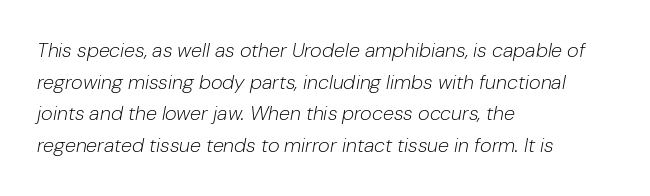
The typography opts for an oblique posture over an upright one. Where is the straight margin? On the left. The type is set solid horizontally, with unmodified tracking. This block has exactly the height ordinary leading produces. Heaviness? Minimal to ordinary, like unemphasized prose.
